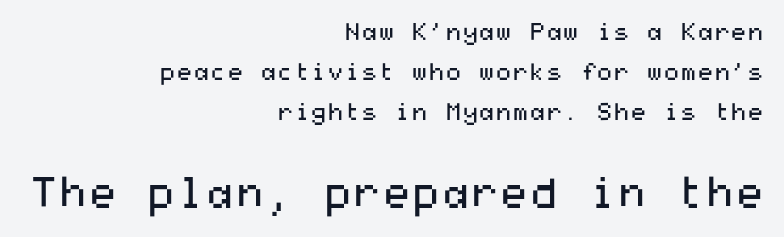
The image shows 42 px regular-weight, wide sans-serif type, upright; set right-aligned, normal line spacing (1.66x), normal letter spacing, not underlined; the second (bottom) block is 1.75x larger; medium stroke contrast and a medium x-height.
